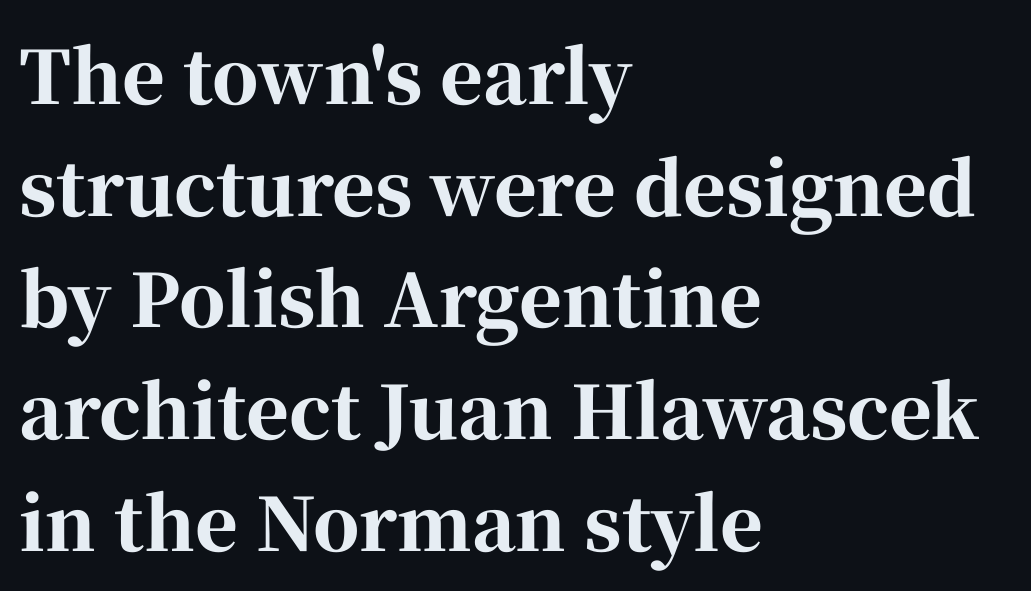
Q: Is the text bold? A: Yes.
Q: Is the text italic (slanted)? A: No, it is upright.
Q: Is the typeface a serif or a sans-serif typeface? A: Serif.
Q: Is the text underlined? A: No.
Q: How is the paragraph aligned? A: Left-aligned.
Q: Is the spacing between letters normal or unusually wide? A: Normal.
Q: Is the spacing between lines tight, normal or loose? A: Normal.
Q: Width (condensed, normal, or wide)? A: Normal.
Q: Stroke contrast? A: High.
Q: x-height? A: Medium.
Q: Monospaced? A: No.
